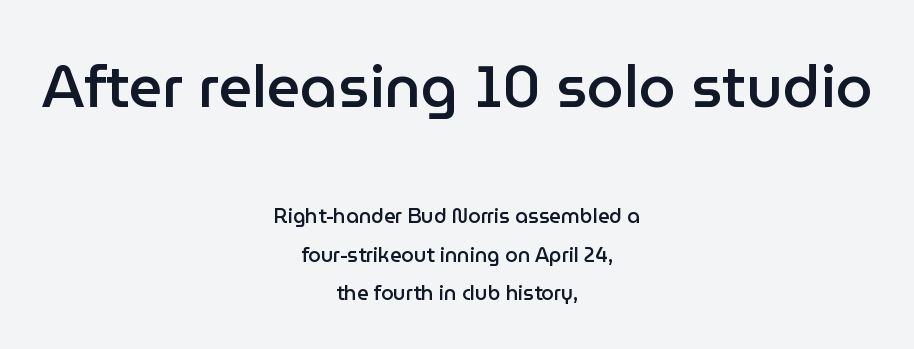
{"serif": "no", "italic": "no", "bold": "semi", "weight": "semibold", "width": "normal", "stroke_contrast": "low", "x_height": "medium", "monospaced": "no", "underline": "no", "align": "center", "line_spacing": "loose", "line_spacing_ratio": 1.93, "letter_spacing": "normal", "letter_spacing_em": 0.0, "larger_block": "first", "size_ratio": 2.95, "glyph_px": 59}
